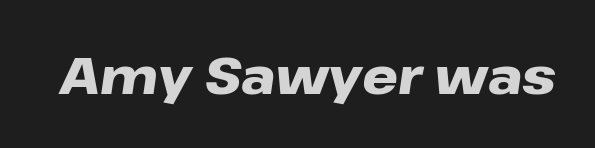
{"italic": "yes", "lean": "right", "slant_degrees": 8, "bold": "yes", "weight": "heavy", "width": "wide", "stroke_contrast": "low", "x_height": "medium", "monospaced": "no", "underline": "no", "letter_spacing": "normal", "letter_spacing_em": 0.0, "glyph_px": 51}
